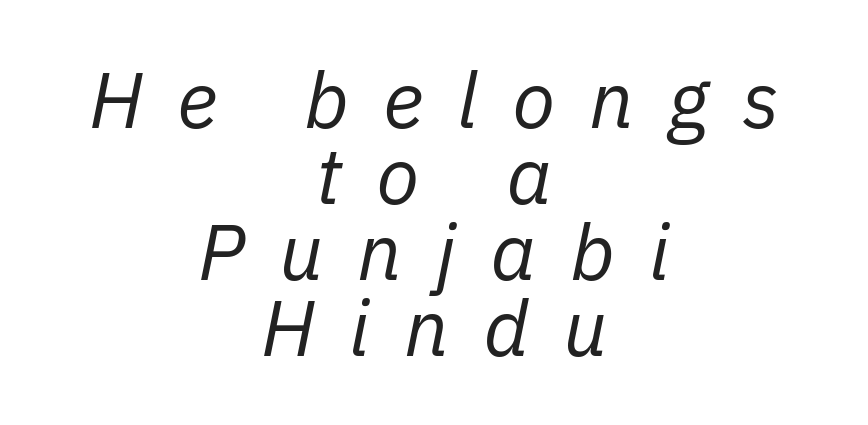
Counters stay open thanks to moderate or lighter strokes. Inter-character spacing is expanded well beyond the font's built-in metrics. The line-height multiplier appears low, near solid setting. Line starts and ends both wander, symmetrically. Here the designer chose a conventional face with non-uniform glyph widths.
